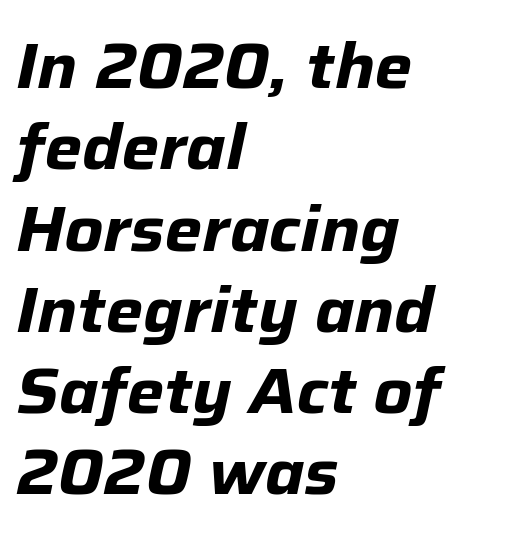
The image shows 63 px bold type, italic (leaning right); set left-aligned, normal line spacing (1.29x), normal letter spacing, not underlined; low stroke contrast and a medium x-height.
